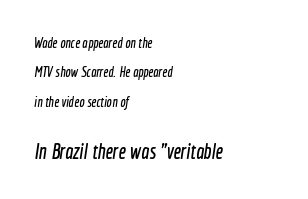
{"underline": "no", "align": "left", "line_spacing": "loose", "line_spacing_ratio": 2.1, "letter_spacing": "normal", "letter_spacing_em": 0.0, "larger_block": "second", "size_ratio": 1.5, "glyph_px": 21}
